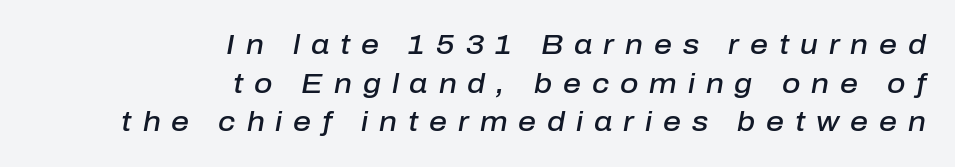
Q: Is the text bold? A: Semi-bold.
Q: Is the text italic (slanted)? A: Yes, it leans right by about 10 degrees.
Q: Is the text underlined? A: No.
Q: How is the paragraph aligned? A: Right-aligned.
Q: Is the spacing between letters normal or unusually wide? A: Unusually wide.
Q: Is the spacing between lines tight, normal or loose? A: Normal.
Q: Width (condensed, normal, or wide)? A: Normal.
Q: Stroke contrast? A: Low.
Q: x-height? A: Medium.
Q: Monospaced? A: No.
